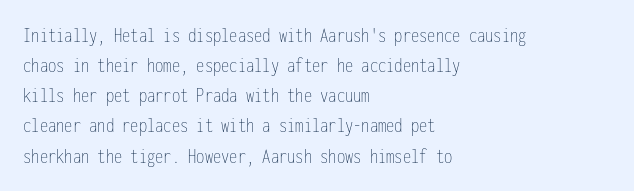
Q: Is the text bold? A: No.
Q: Is the text italic (slanted)? A: No, it is upright.
Q: Is the text underlined? A: No.
Q: How is the paragraph aligned? A: Left-aligned.
Q: Is the spacing between letters normal or unusually wide? A: Normal.
Q: Is the spacing between lines tight, normal or loose? A: Normal.
